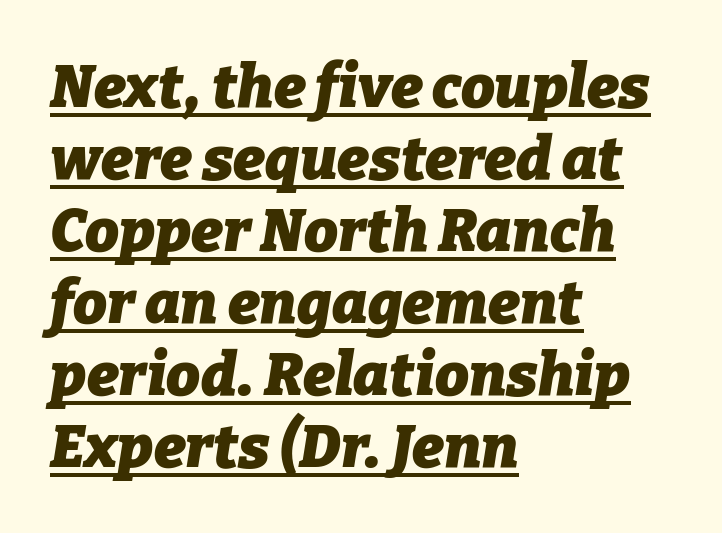
{"italic": "yes", "lean": "right", "slant_degrees": 9, "bold": "yes", "weight": "heavy", "width": "normal", "stroke_contrast": "low", "x_height": "medium", "monospaced": "no", "underline": "yes", "align": "left", "line_spacing_ratio": 1.2, "letter_spacing": "normal", "letter_spacing_em": 0.0, "glyph_px": 60}
